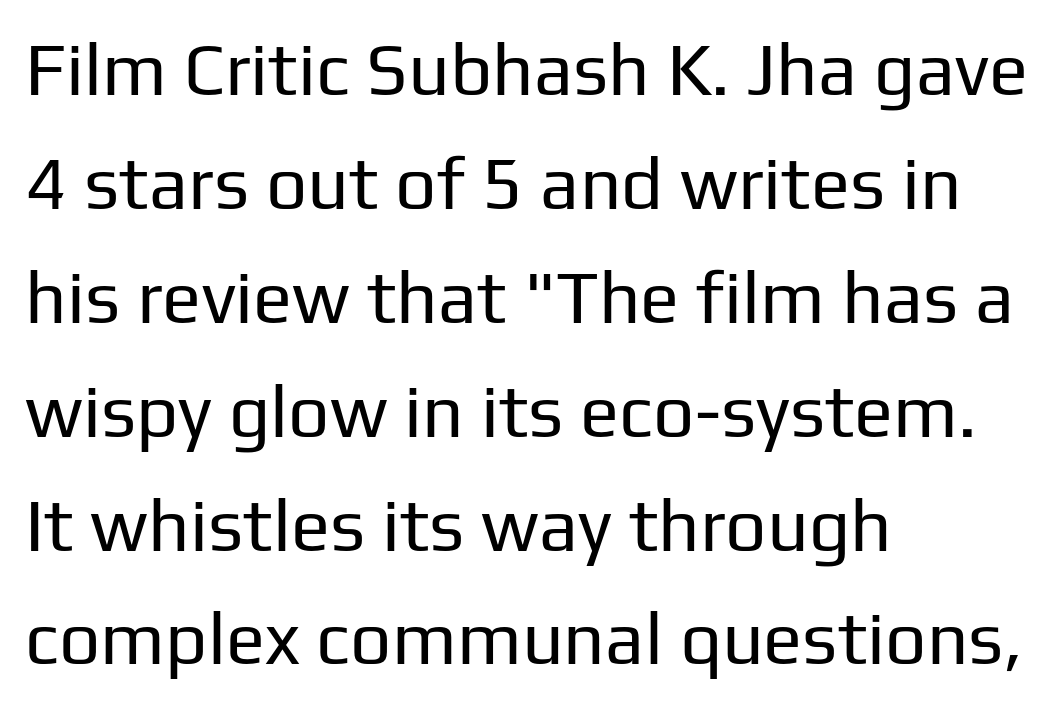
{"serif": "no", "italic": "no", "bold": "no", "weight": "regular", "width": "normal", "stroke_contrast": "low", "x_height": "medium", "monospaced": "no", "underline": "no", "align": "left", "line_spacing": "normal", "line_spacing_ratio": 1.56, "letter_spacing": "normal", "letter_spacing_em": 0.0, "glyph_px": 73}
